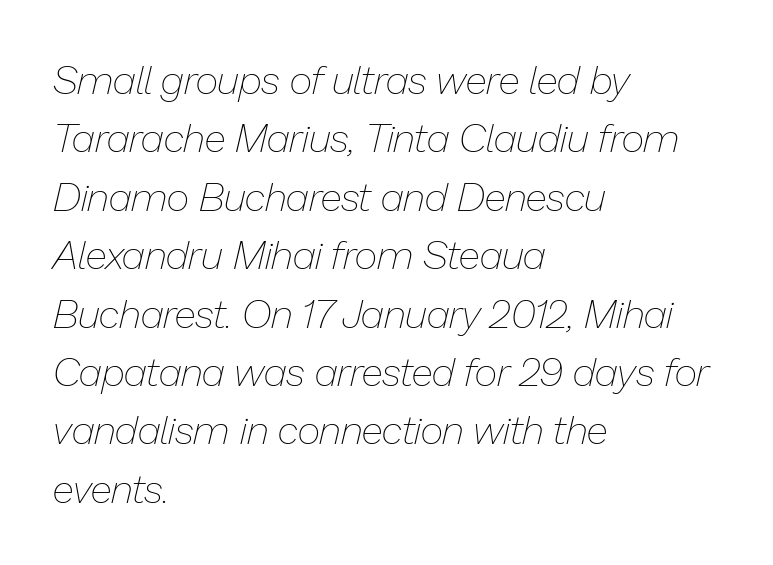
Style check: oblique. No chunkiness to these letters — they're not bold. Quick note: underline off. The rag falls on the right side of this text block. This sample has the flowing, uneven cadence of proportional lettering.
